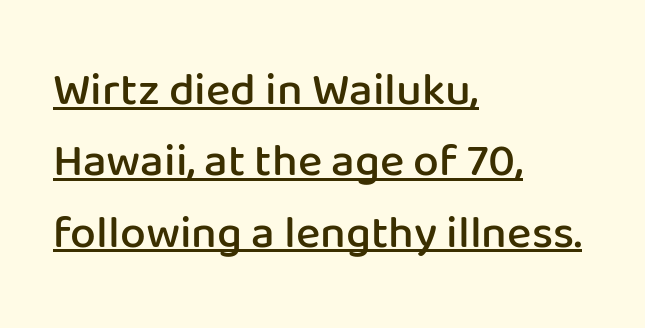
I'd describe the lettering as semibold — firm but not a full bold. The font family rendered here belongs to the sans-serif group. Has an underline been added? It has. What's the leading like? Ordinary, nothing unusual. Proportional: the letters do not fall into vertical columns. Is the letter spacing exaggerated? No — it looks like the ordinary default.
